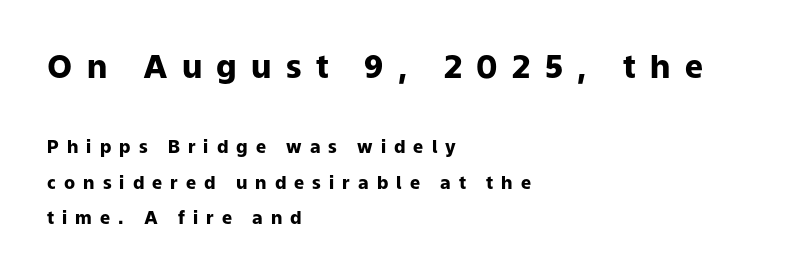
Q: Is the text bold? A: Yes.
Q: Is the text italic (slanted)? A: No, it is upright.
Q: Is the typeface a serif or a sans-serif typeface? A: Sans-serif.
Q: Is the text underlined? A: No.
Q: How is the paragraph aligned? A: Left-aligned.
Q: Is the spacing between letters normal or unusually wide? A: Unusually wide.
Q: Is the spacing between lines tight, normal or loose? A: Loose.
Q: Which block of text is set in a larger size, the first (top) or the second (bottom)? A: The first (top) one.
Q: Width (condensed, normal, or wide)? A: Normal.
Q: Stroke contrast? A: Low.
Q: x-height? A: Medium.
Q: Monospaced? A: No.
